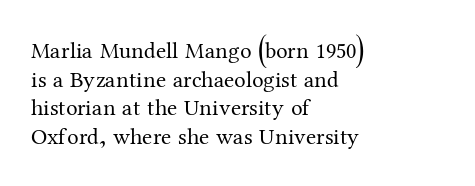
{"italic": "no", "bold": "no", "underline": "no", "align": "left", "line_spacing_ratio": 1.24, "letter_spacing": "normal", "letter_spacing_em": 0.0, "glyph_px": 23}
